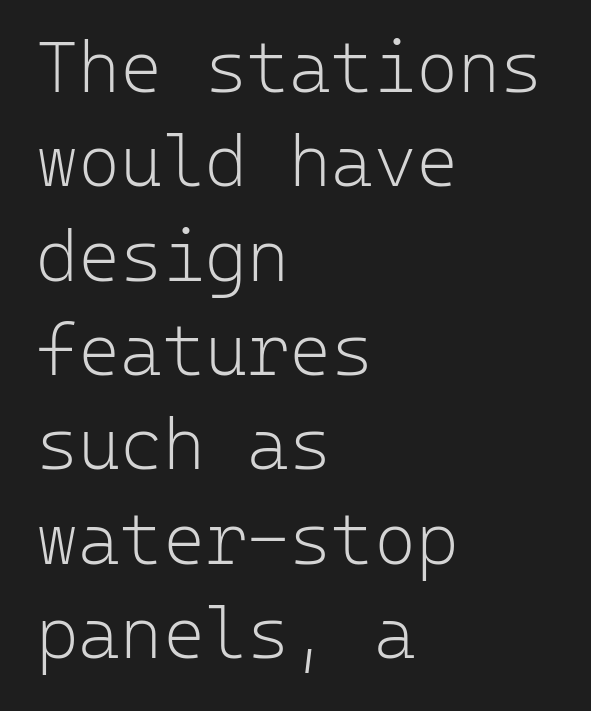
{"serif": "no", "italic": "no", "bold": "no", "weight": "light", "width": "normal", "stroke_contrast": "low", "x_height": "medium", "monospaced": "yes", "underline": "no", "align": "left", "line_spacing": "normal", "line_spacing_ratio": 1.31, "letter_spacing": "normal", "letter_spacing_em": 0.0, "glyph_px": 72}
